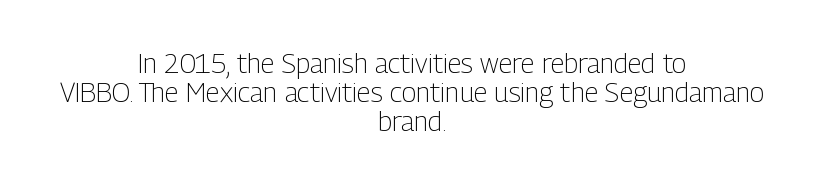
A typesetter would call this leading minimal, almost set solid. Rule under the text: the space is simply empty. There is no visible air inserted between adjacent glyphs. Bold? No — there's no thickening of the strokes. Casual observation: everything's sitting right in the middle. Tall strokes in this sample are plumb rather than angled.
